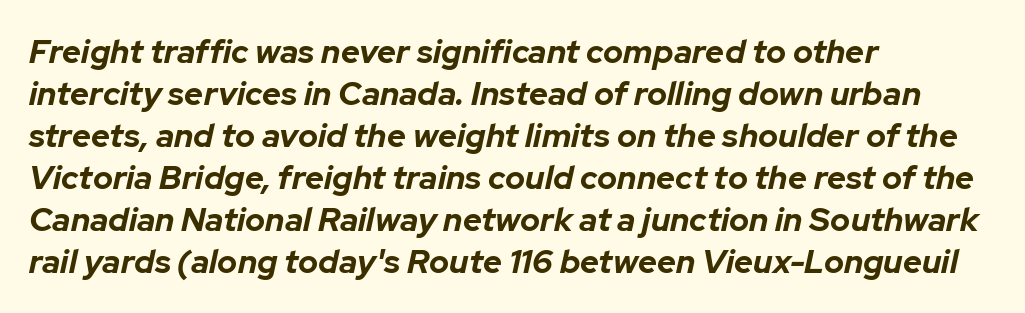
{"italic": "yes", "lean": "right", "slant_degrees": 12, "bold": "yes", "weight": "bold", "width": "normal", "stroke_contrast": "low", "x_height": "medium", "monospaced": "no", "underline": "no", "align": "left", "line_spacing": "normal", "line_spacing_ratio": 1.27, "letter_spacing": "normal", "letter_spacing_em": 0.0, "glyph_px": 33}
